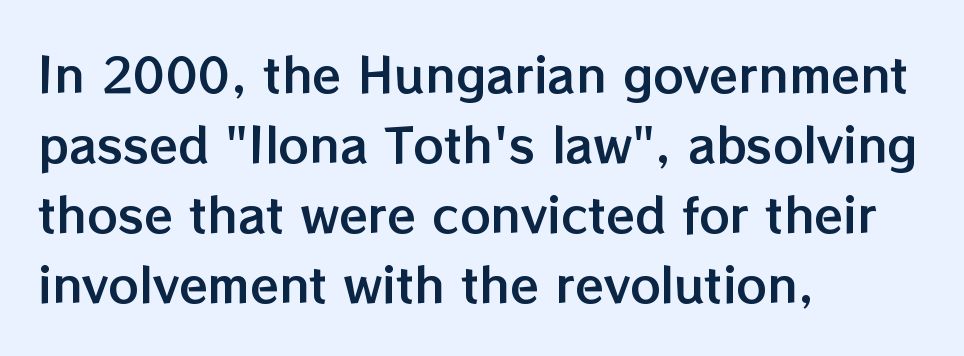
{"italic": "no", "width": "normal", "stroke_contrast": "low", "x_height": "medium", "monospaced": "no", "underline": "no", "align": "left", "line_spacing": "normal", "line_spacing_ratio": 1.49, "letter_spacing": "normal", "letter_spacing_em": 0.0, "glyph_px": 47}
